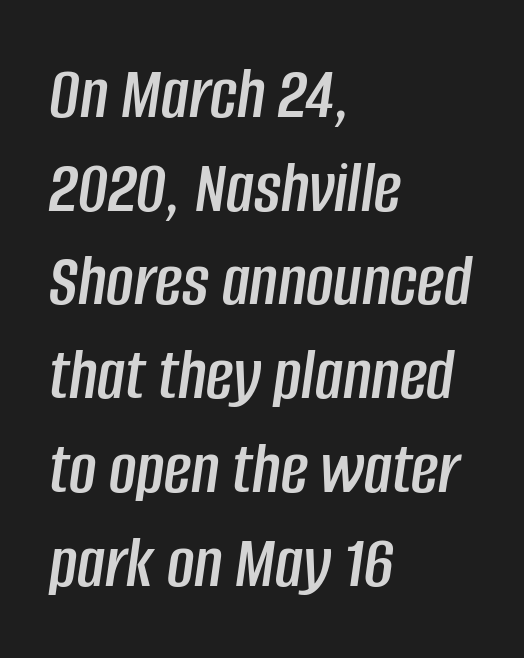
You could not count columns in this text — the font is proportionally spaced. Quick note: underline off. The passage shown has conventional tracking throughout. Vertical spacing — default.
